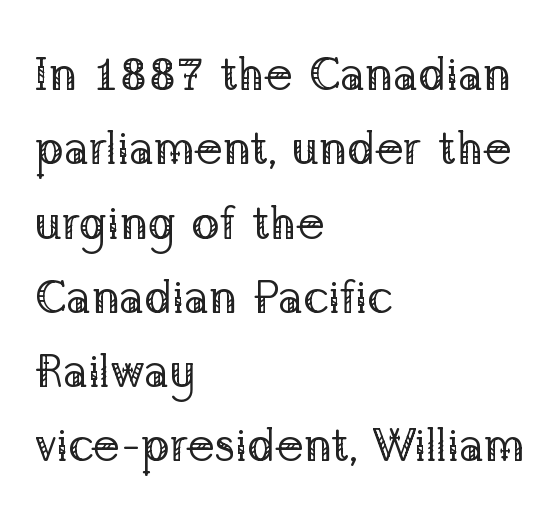
Anything drawn beneath the words? Only blank space. Each stroke keeps to a modest, everyday thickness or less. This sample has the flowing, uneven cadence of proportional lettering. Vertical spacing — default. Horizontally, the lines are justified to the leading edge only.
